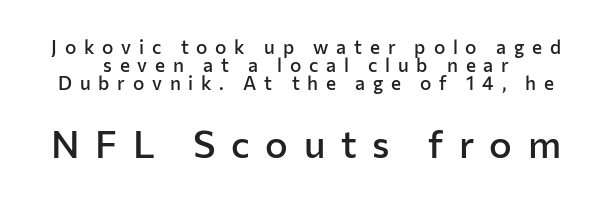
The image shows 38 px semibold sans-serif type, upright; set tight line spacing (0.96x), unusually wide letter spacing (+0.41 em), not underlined; the second (bottom) block is 2.0x larger; low stroke contrast and a medium x-height.
